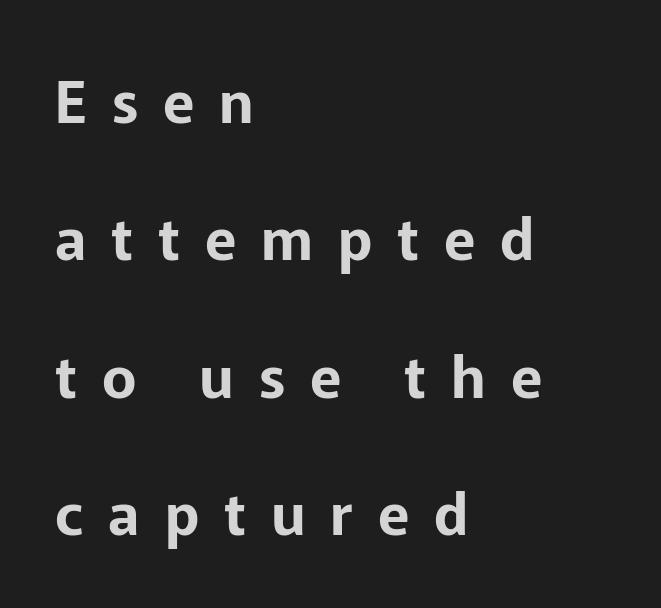
Q: Is the text italic (slanted)? A: No, it is upright.
Q: Is the typeface a serif or a sans-serif typeface? A: Sans-serif.
Q: Is the text underlined? A: No.
Q: How is the paragraph aligned? A: Left-aligned.
Q: Is the spacing between letters normal or unusually wide? A: Unusually wide.
Q: Is the spacing between lines tight, normal or loose? A: Loose.
Q: Width (condensed, normal, or wide)? A: Normal.
Q: Stroke contrast? A: Low.
Q: x-height? A: Medium.
Q: Monospaced? A: No.
